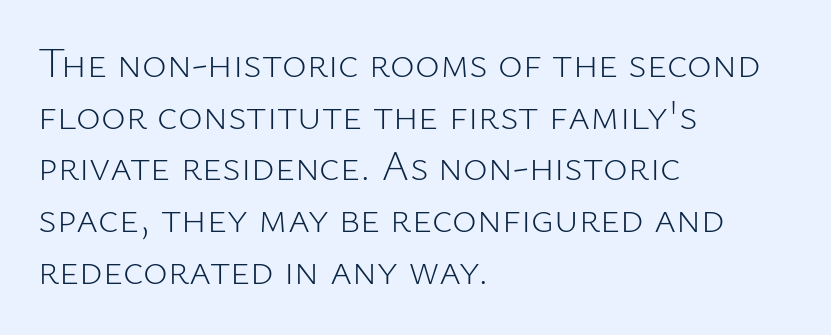
{"serif": "no", "italic": "no", "bold": "no", "weight": "light", "width": "normal", "stroke_contrast": "low", "x_height": "medium", "monospaced": "no", "underline": "no", "align": "left", "line_spacing_ratio": 1.23, "letter_spacing": "normal", "letter_spacing_em": 0.0, "glyph_px": 42}
